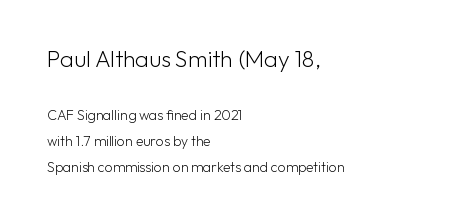
{"italic": "no", "bold": "no", "underline": "no", "align": "left", "line_spacing_ratio": 1.86, "letter_spacing": "normal", "letter_spacing_em": 0.0, "larger_block": "first", "size_ratio": 1.64, "glyph_px": 23}
